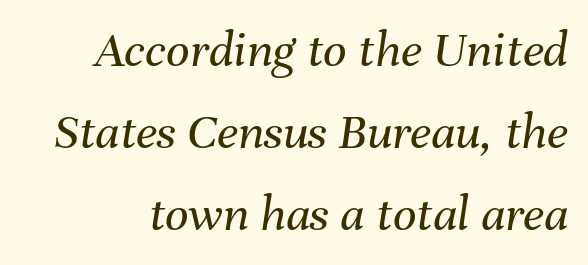
Q: Is the text bold? A: No.
Q: Is the text italic (slanted)? A: Yes, it leans right by about 8 degrees.
Q: Is the text underlined? A: No.
Q: Is the spacing between letters normal or unusually wide? A: Normal.
Q: Is the spacing between lines tight, normal or loose? A: Normal.
Q: Width (condensed, normal, or wide)? A: Normal.
Q: Stroke contrast? A: Medium.
Q: x-height? A: Medium.
Q: Monospaced? A: No.
